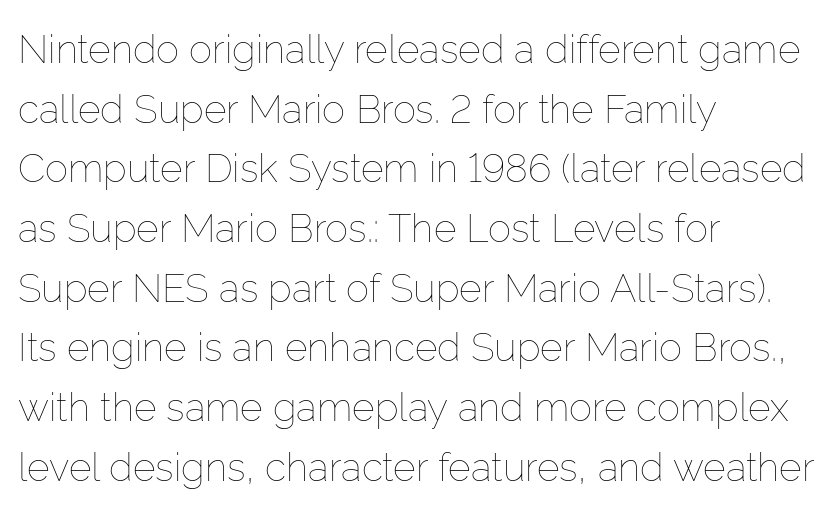
Q: Is the text bold? A: No.
Q: Is the text italic (slanted)? A: No, it is upright.
Q: Is the text underlined? A: No.
Q: How is the paragraph aligned? A: Left-aligned.
Q: Is the spacing between letters normal or unusually wide? A: Normal.
Q: Is the spacing between lines tight, normal or loose? A: Normal.
Q: Width (condensed, normal, or wide)? A: Normal.
Q: Stroke contrast? A: Low.
Q: x-height? A: Medium.
Q: Monospaced? A: No.
